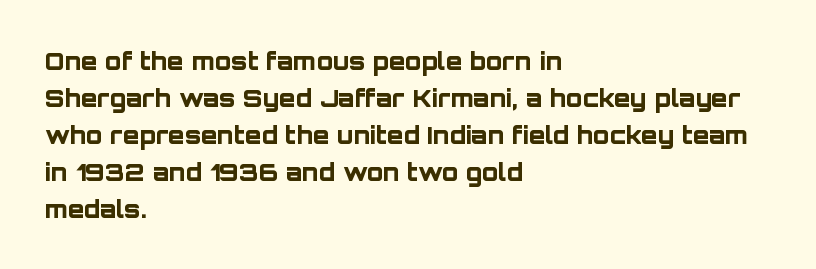
The image shows 24 px bold type, upright; set left-aligned, normal line spacing (1.54x), normal letter spacing, not underlined.
